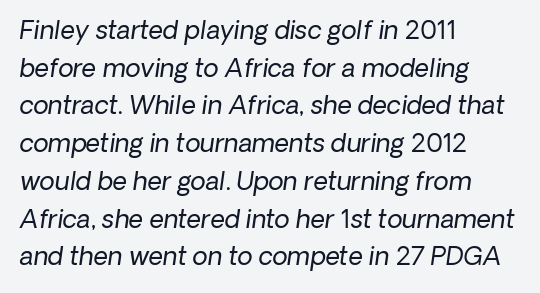
Caption: face not bold, strokes unweighted. Leftover space on each line is placed entirely after the last word. Nobody touched the tracking dial on this one. The leading is moderate, giving the passage an even texture.
